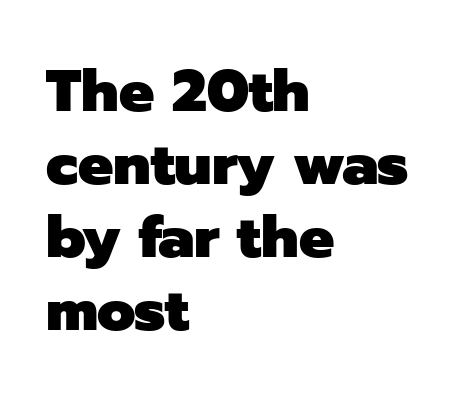
This is sans-serif lettering, the kind often seen on screens and signage. Vertical strokes here are truly vertical. These lines stack with their left ends in a neat column. Pretty heavy lettering here — definitely bold.
